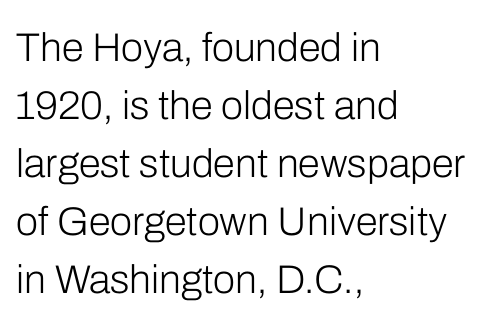
Does the lettering tilt? It doesn't — this is upright. The face used here is rendered with its standard letterfit. This rendering employs a face without finishing strokes, i.e., a sans-serif. Only glyphs here, with clear space below each row. The space between consecutive lines is moderate.
